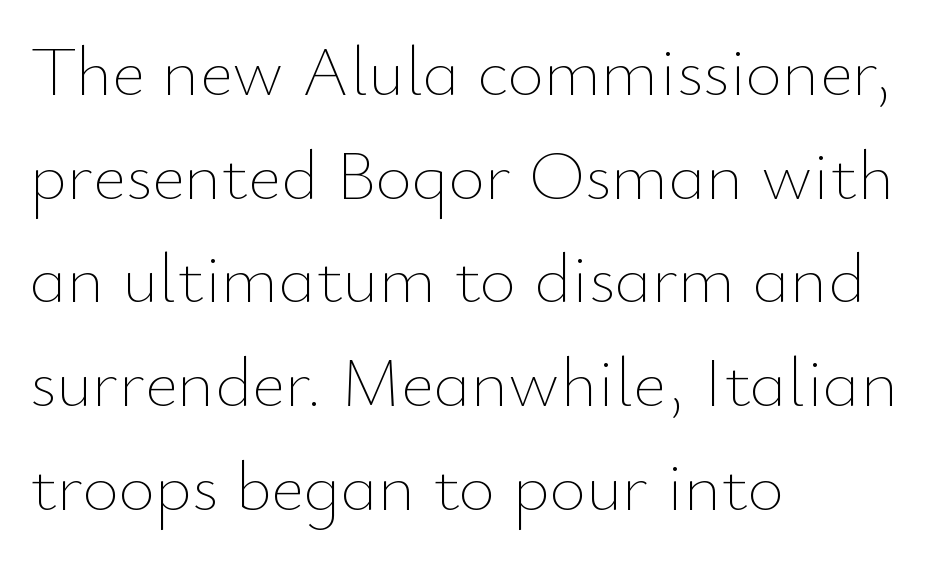
Vertical spacing — default. Italic: no, the glyphs are upright roman. A bare baseline throughout the passage. The gaps between neighbouring characters are ordinary and unremarkable. These lines stack with their left ends in a neat column. A quiet, ordinary-to-light weight characterises the typeface.
